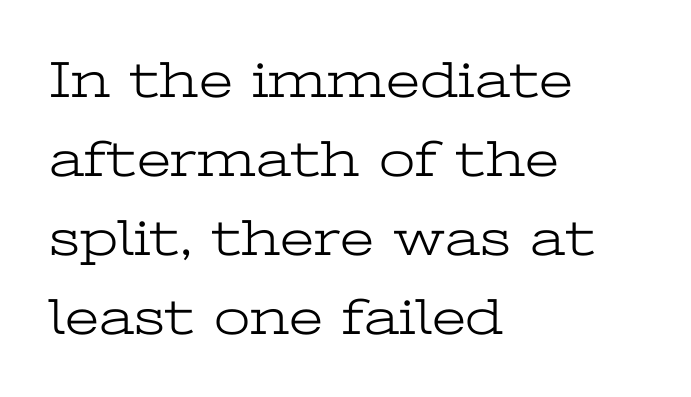
A typesetter would mark this as roman, not italic. A typesetter would call this proportional, since set widths differ per character. Just letters on the line, the space beneath them empty. The passage shown stacks its lines at a standard gap. Caption: face not bold, strokes unweighted. The letters carry serifs — small finishing strokes at the ends of their stems.
